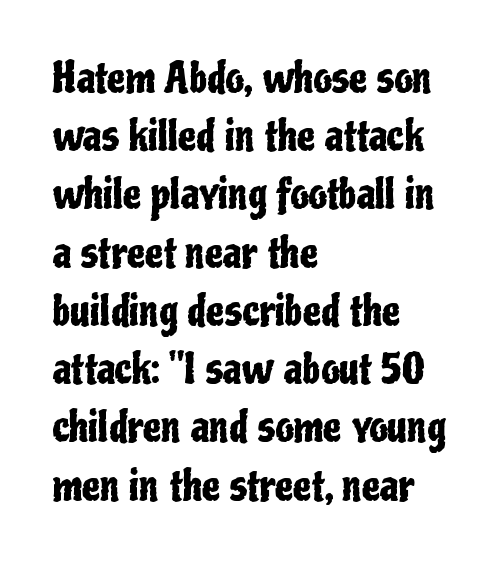
The image shows 41 px condensed sans-serif type, upright; set left-aligned, normal line spacing (1.42x), normal letter spacing, not underlined; low stroke contrast and a medium x-height.
